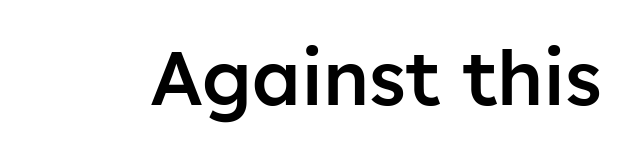
The image shows 76 px semibold sans-serif type, upright; set normal letter spacing, not underlined; low stroke contrast and a medium x-height.
